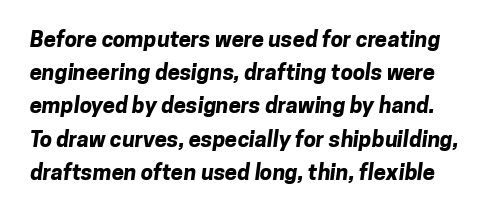
{"bold": "yes", "underline": "no", "line_spacing": "normal", "line_spacing_ratio": 1.51, "letter_spacing": "normal", "letter_spacing_em": 0.0, "glyph_px": 22}
